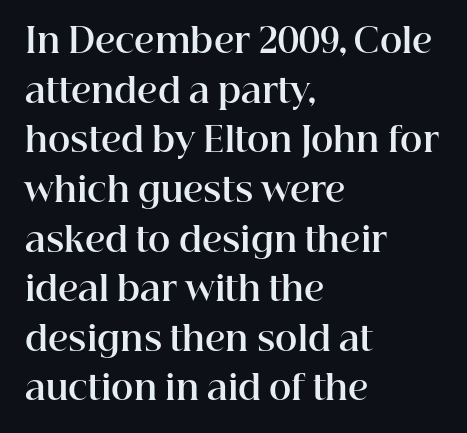
{"serif": "yes", "italic": "no", "bold": "yes", "weight": "bold", "width": "normal", "stroke_contrast": "high", "x_height": "medium", "monospaced": "no", "underline": "no", "align": "left", "line_spacing": "normal", "line_spacing_ratio": 1.46, "letter_spacing": "normal", "letter_spacing_em": 0.0, "glyph_px": 34}
